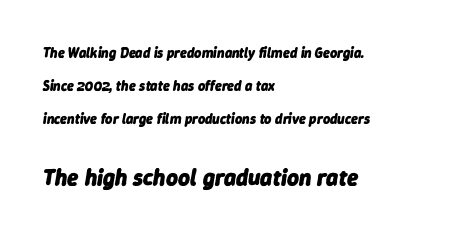
If you measured baseline to baseline, you'd find a long distance. Set as a true bold cut, around the 700 mark. Does the lettering tilt? It does — this is italic. Larger block? The one below; the one above is distinctly smaller. Glance below the letters and you will spot only blank space. Alignment: flush left.
